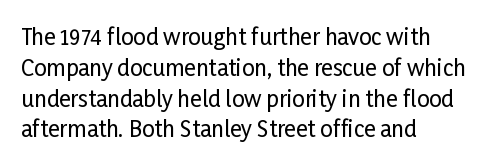
The image shows 22 px text type, upright; set left-aligned, normal line spacing (1.4x), normal letter spacing, not underlined.
